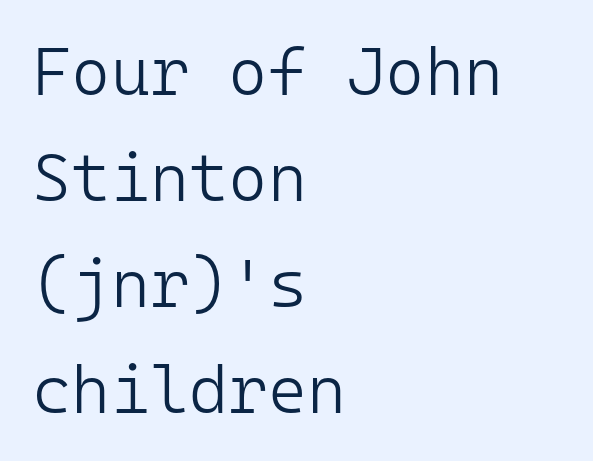
Q: Is the text bold? A: No.
Q: Is the text italic (slanted)? A: No, it is upright.
Q: Is the typeface a serif or a sans-serif typeface? A: Sans-serif.
Q: Is the text underlined? A: No.
Q: How is the paragraph aligned? A: Left-aligned.
Q: Is the spacing between letters normal or unusually wide? A: Normal.
Q: Is the spacing between lines tight, normal or loose? A: Normal.
Q: Width (condensed, normal, or wide)? A: Normal.
Q: Stroke contrast? A: Low.
Q: x-height? A: Medium.
Q: Monospaced? A: Yes.
